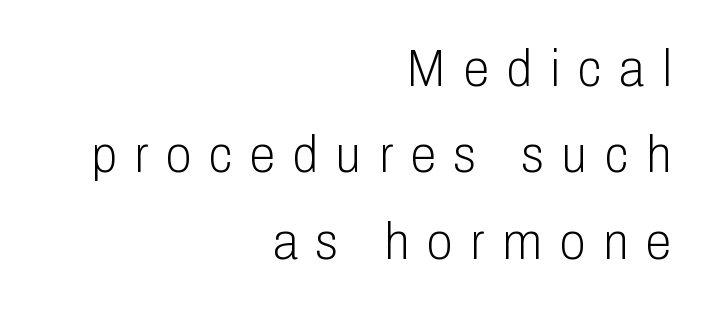
The gap between lines stays unmarked. The typography opts for an upright posture over an oblique one. Counters stay open thanks to moderate or lighter strokes. One-word summary of the alignment: right.
